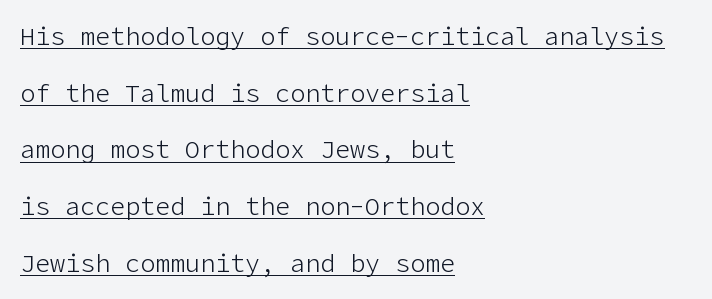
The typeface has the unassuming heft of standard copy or less. Somebody hit Ctrl+U on this one — the words are underlined. What stands out about the letter spacing? Nothing — it is the standard amount. Widely set lines give the paragraph a tall, airy silhouette. You can tell it's not italic because the verticals are truly vertical.
